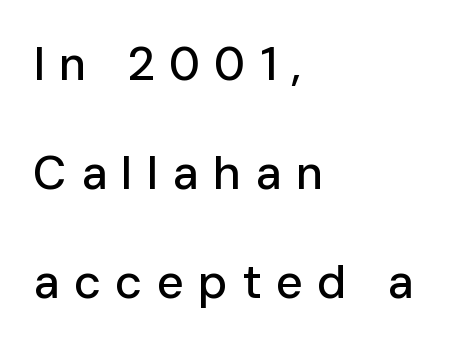
The image shows 47 px sans-serif type, upright; set left-aligned, loose line spacing (2.32x), unusually wide letter spacing (+0.3 em), not underlined; low stroke contrast and a medium x-height.
